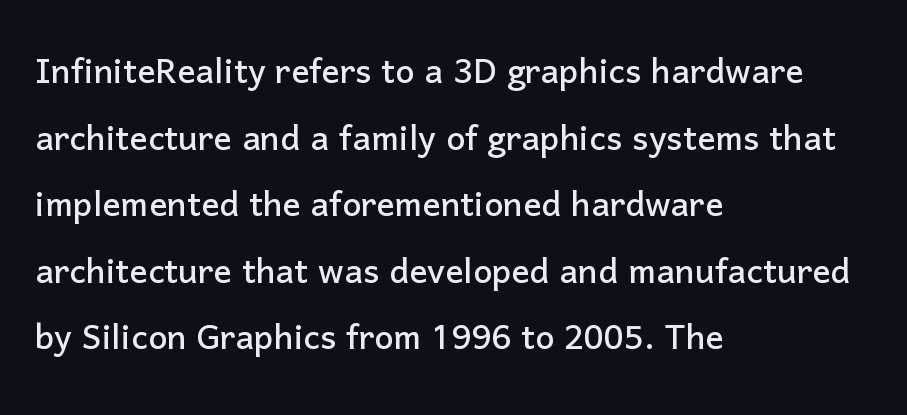
Spacing verdict: proportional, widths tailored to each character. Each word holds together tightly as a unit, with standard inter-letter gaps. Alignment: flush left. Font category for this specimen: sans-serif. Any mark beneath the type? The region is blank.
